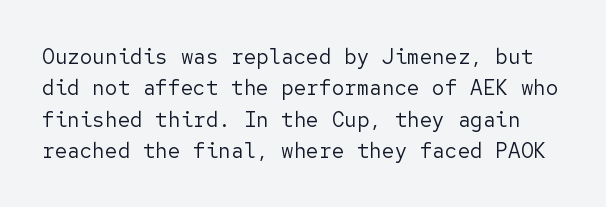
The image shows 21 px text type, upright; set normal line spacing (1.49x), normal letter spacing, not underlined.
